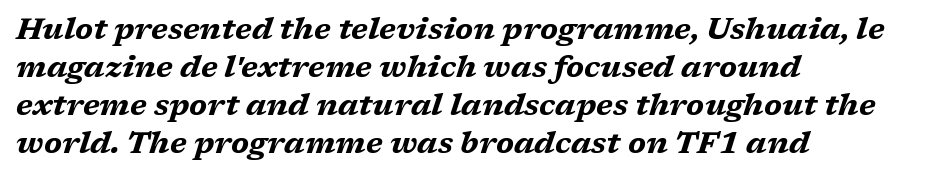
Descenders are the only things crossing below the line. Its strokes are broad and dark, the hallmark of bold type. These lines sit exactly where default settings would place them. Each letter keeps its own natural width here, so spacing adapts to shape. The lines are quadded left.
